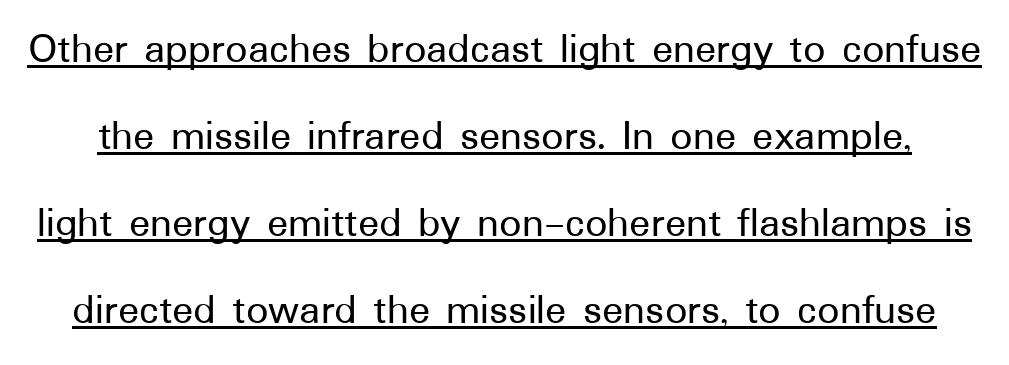
Q: Is the text italic (slanted)? A: No, it is upright.
Q: Is the typeface a serif or a sans-serif typeface? A: Sans-serif.
Q: Is the text underlined? A: Yes.
Q: Is the spacing between letters normal or unusually wide? A: Normal.
Q: Is the spacing between lines tight, normal or loose? A: Loose.
Q: Width (condensed, normal, or wide)? A: Normal.
Q: Stroke contrast? A: Low.
Q: x-height? A: Medium.
Q: Monospaced? A: No.
